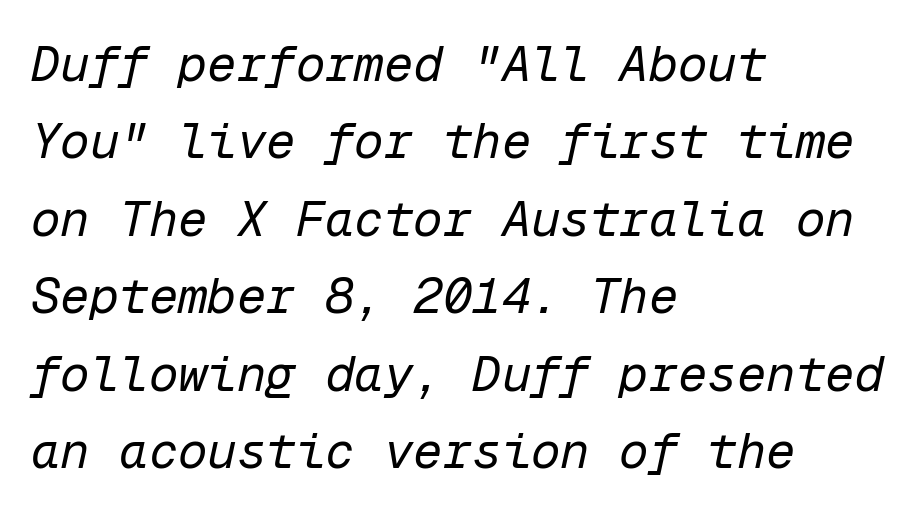
Q: Is the text bold? A: No.
Q: Is the text italic (slanted)? A: Yes, it leans right by about 12 degrees.
Q: Is the text underlined? A: No.
Q: How is the paragraph aligned? A: Left-aligned.
Q: Is the spacing between letters normal or unusually wide? A: Normal.
Q: Is the spacing between lines tight, normal or loose? A: Normal.
Q: Width (condensed, normal, or wide)? A: Normal.
Q: Stroke contrast? A: Low.
Q: x-height? A: Medium.
Q: Monospaced? A: Yes.
